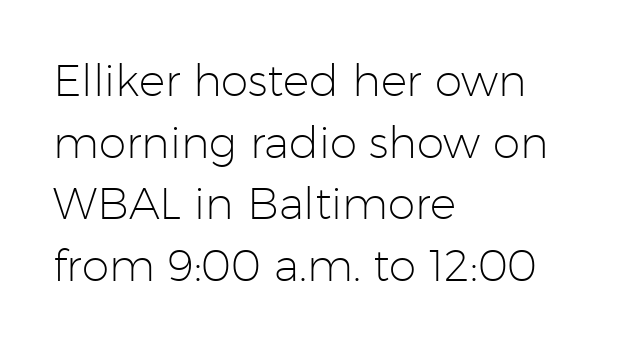
The image shows 44 px light sans-serif type, upright; set left-aligned, normal line spacing (1.4x), normal letter spacing, not underlined; low stroke contrast and a medium x-height.
